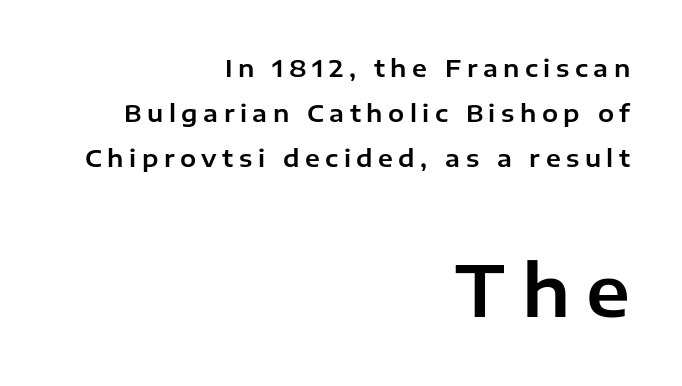
{"serif": "no", "italic": "no", "width": "normal", "stroke_contrast": "low", "x_height": "medium", "monospaced": "no", "underline": "no", "align": "right", "line_spacing_ratio": 1.87, "letter_spacing": "wide", "letter_spacing_em": 0.23, "larger_block": "second", "size_ratio": 2.96, "glyph_px": 71}
